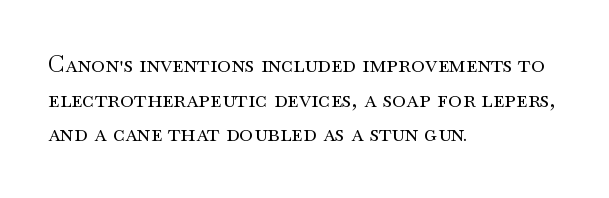
Regarding leading, the lines here are spaced in the standard way. The letters look calm and open, with moderate or lighter stems. Layout note: lines flush left. The rendering keeps characters at their native spacing. The lettering stays uniformly vertical, giving the passage a roman look. Underline: absent.
